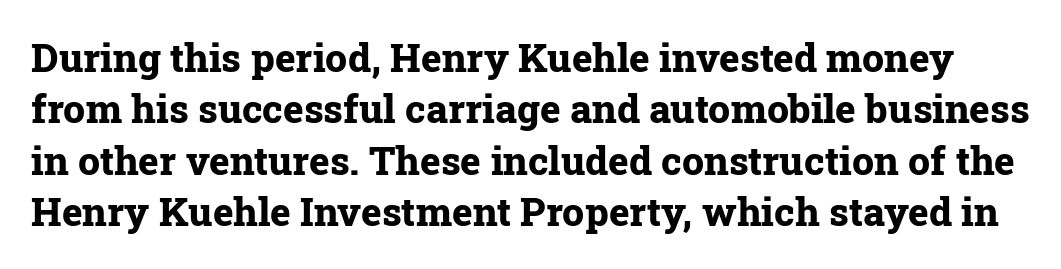
{"serif": "yes", "italic": "no", "bold": "yes", "weight": "bold", "width": "normal", "stroke_contrast": "low", "x_height": "medium", "monospaced": "no", "underline": "no", "line_spacing": "normal", "line_spacing_ratio": 1.32, "letter_spacing": "normal", "letter_spacing_em": 0.0, "glyph_px": 39}
